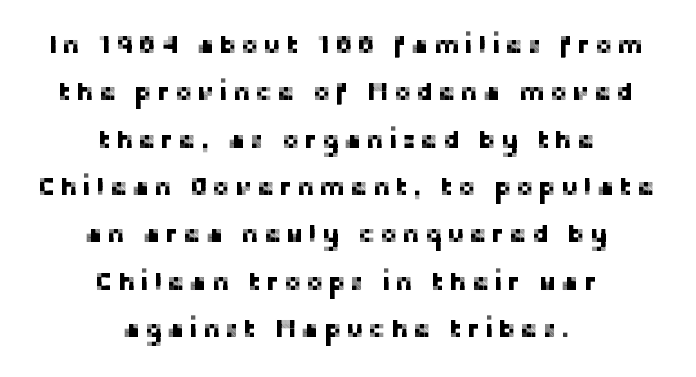
The paragraph has two soft edges and a firm central axis. Descender tails drop into unmarked territory. The axis of the letterforms is exactly vertical.
